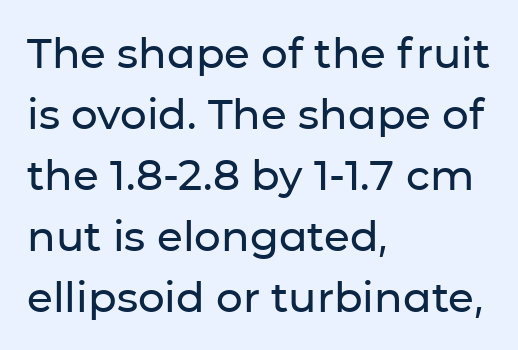
{"serif": "no", "italic": "no", "width": "normal", "stroke_contrast": "low", "x_height": "medium", "monospaced": "no", "underline": "no", "align": "left", "line_spacing": "normal", "line_spacing_ratio": 1.45, "letter_spacing": "normal", "letter_spacing_em": 0.0, "glyph_px": 42}
